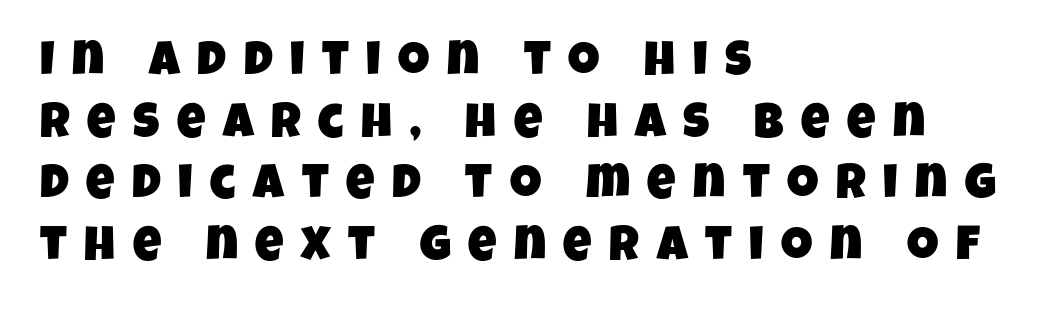
{"serif": "no", "width": "condensed", "stroke_contrast": "low", "x_height": "large", "monospaced": "no", "underline": "no", "align": "left", "line_spacing": "normal", "line_spacing_ratio": 1.26, "letter_spacing": "wide", "letter_spacing_em": 0.36, "glyph_px": 49}
